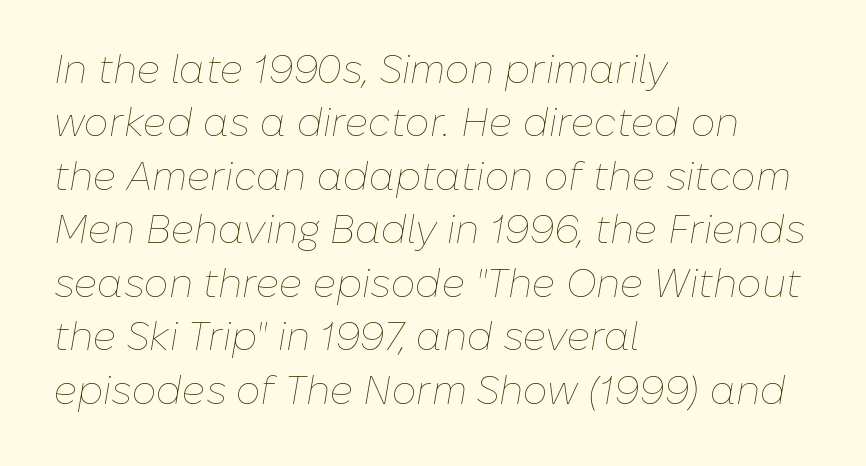
Q: Is the text bold? A: No.
Q: Is the text italic (slanted)? A: Yes, it leans right by about 10 degrees.
Q: Is the text underlined? A: No.
Q: How is the paragraph aligned? A: Left-aligned.
Q: Is the spacing between letters normal or unusually wide? A: Normal.
Q: Is the spacing between lines tight, normal or loose? A: Normal.
Q: Width (condensed, normal, or wide)? A: Normal.
Q: Stroke contrast? A: Low.
Q: x-height? A: Medium.
Q: Monospaced? A: No.
